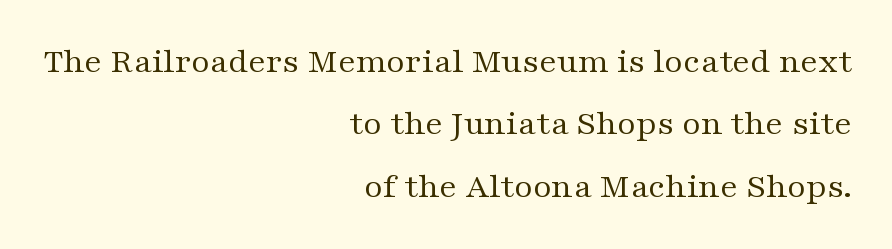
The image shows 36 px regular-weight, wide serif type, upright; set right-aligned, line spacing 1.73x, normal letter spacing, not underlined; medium stroke contrast and a medium x-height.
